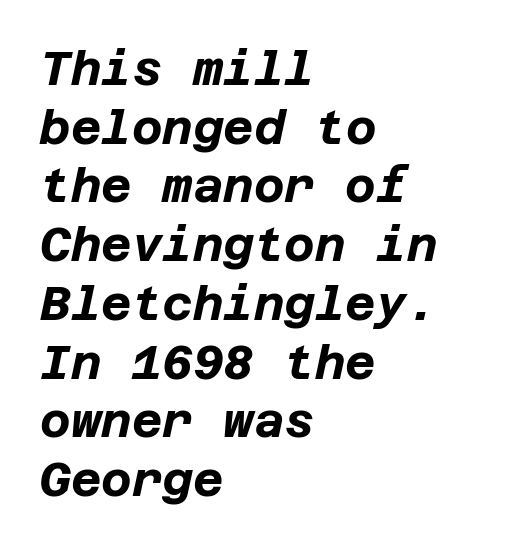
The image shows 47 px bold type, italic (leaning right); set left-aligned, normal line spacing (1.25x), normal letter spacing, not underlined; low stroke contrast and a large x-height.
